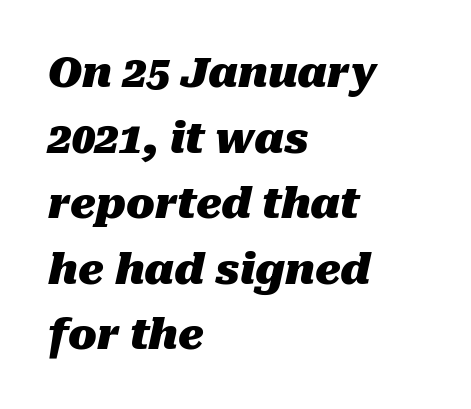
The image shows 42 px heavy type, italic (leaning right); set left-aligned, normal line spacing (1.56x), normal letter spacing, not underlined; medium stroke contrast and a medium x-height.
